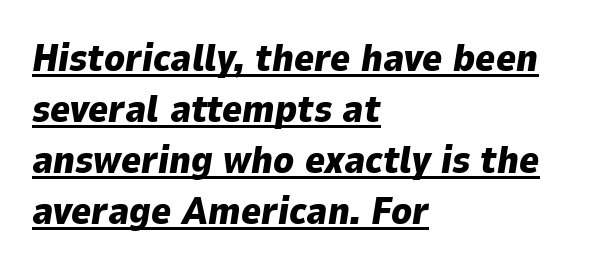
The image shows 38 px heavy type, italic (leaning right); set left-aligned, normal line spacing (1.34x), normal letter spacing, underlined; low stroke contrast and a medium x-height.
